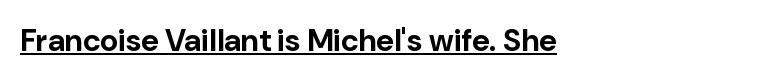
Q: Is the text bold? A: Yes.
Q: Is the text italic (slanted)? A: No, it is upright.
Q: Is the typeface a serif or a sans-serif typeface? A: Sans-serif.
Q: Is the text underlined? A: Yes.
Q: How is the paragraph aligned? A: Left-aligned.
Q: Is the spacing between letters normal or unusually wide? A: Normal.
Q: Width (condensed, normal, or wide)? A: Normal.
Q: Stroke contrast? A: Low.
Q: x-height? A: Medium.
Q: Monospaced? A: No.
